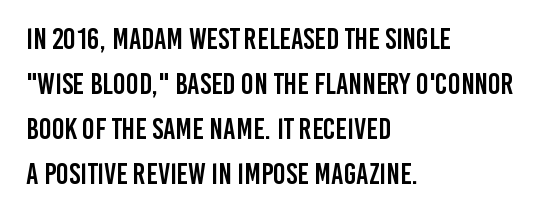
{"serif": "no", "italic": "no", "width": "condensed", "stroke_contrast": "low", "x_height": "large", "monospaced": "no", "underline": "no", "align": "left", "line_spacing": "normal", "line_spacing_ratio": 1.5, "letter_spacing": "normal", "letter_spacing_em": 0.0, "glyph_px": 30}
